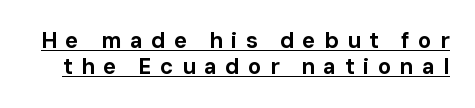
Q: Is the text bold? A: Yes.
Q: Is the text italic (slanted)? A: No, it is upright.
Q: Is the text underlined? A: Yes.
Q: Is the spacing between letters normal or unusually wide? A: Unusually wide.
